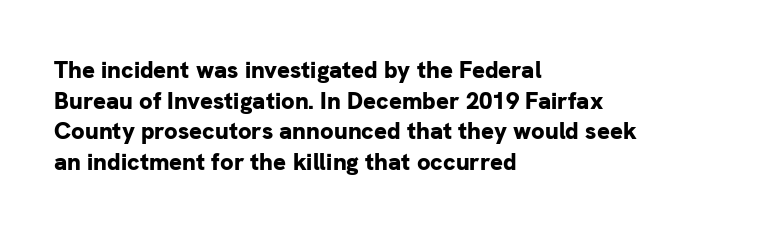
The image shows 24 px bold type, upright; set left-aligned, normal line spacing (1.28x), normal letter spacing, not underlined.
